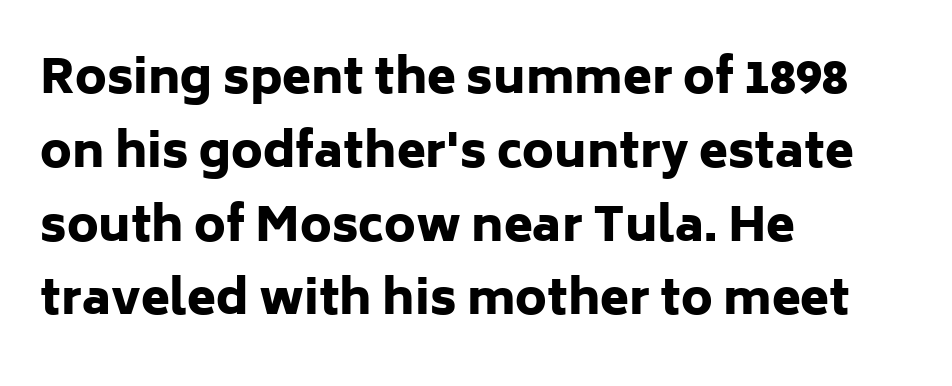
The image shows 47 px heavy sans-serif type, upright; set left-aligned, normal line spacing (1.57x), normal letter spacing, not underlined; low stroke contrast and a medium x-height.
